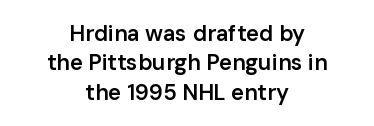
{"italic": "no", "bold": "semi", "underline": "no", "align": "center", "line_spacing": "normal", "line_spacing_ratio": 1.33, "letter_spacing": "normal", "letter_spacing_em": 0.0, "glyph_px": 22}
